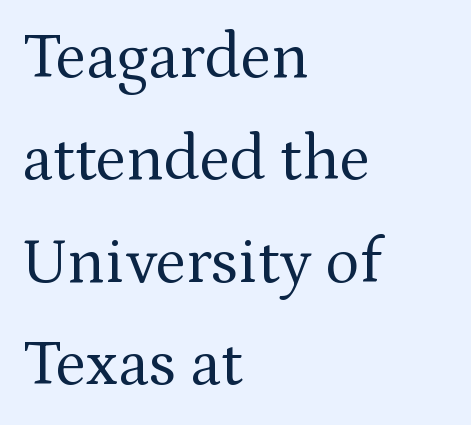
Q: Is the text bold? A: No.
Q: Is the text italic (slanted)? A: No, it is upright.
Q: Is the typeface a serif or a sans-serif typeface? A: Serif.
Q: Is the text underlined? A: No.
Q: How is the paragraph aligned? A: Left-aligned.
Q: Is the spacing between letters normal or unusually wide? A: Normal.
Q: Is the spacing between lines tight, normal or loose? A: Normal.
Q: Width (condensed, normal, or wide)? A: Normal.
Q: Stroke contrast? A: Medium.
Q: x-height? A: Medium.
Q: Monospaced? A: No.
